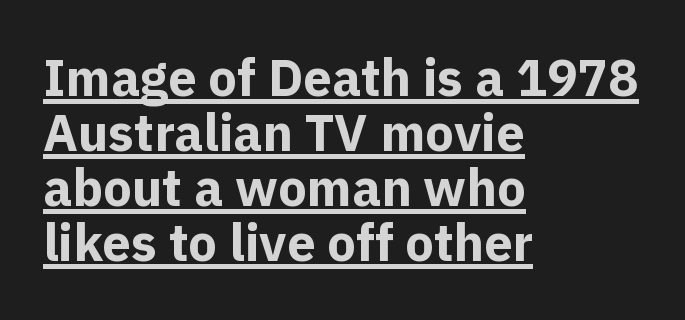
{"serif": "no", "italic": "no", "bold": "yes", "weight": "bold", "width": "normal", "x_height": "medium", "monospaced": "no", "underline": "yes", "align": "left", "line_spacing": "tight", "line_spacing_ratio": 1.08, "letter_spacing": "normal", "letter_spacing_em": 0.0, "glyph_px": 51}
